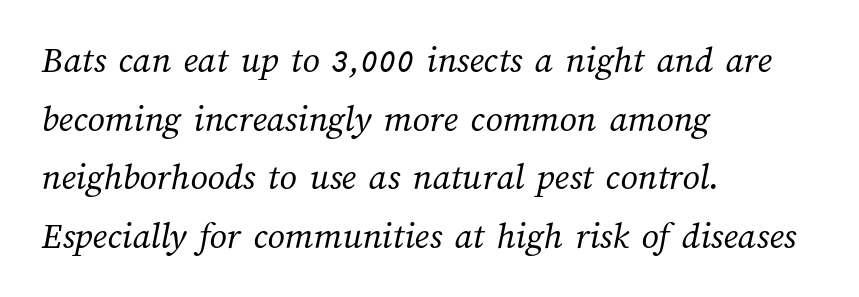
Q: Is the text bold? A: No.
Q: Is the text underlined? A: No.
Q: How is the paragraph aligned? A: Left-aligned.
Q: Is the spacing between letters normal or unusually wide? A: Normal.
Q: Is the spacing between lines tight, normal or loose? A: Normal.
Q: Width (condensed, normal, or wide)? A: Normal.
Q: Stroke contrast? A: Medium.
Q: x-height? A: Medium.
Q: Monospaced? A: No.
